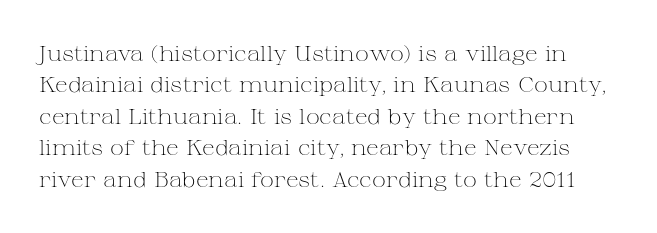
{"italic": "no", "bold": "no", "underline": "no", "line_spacing": "normal", "line_spacing_ratio": 1.5, "letter_spacing": "normal", "letter_spacing_em": 0.0, "glyph_px": 21}
